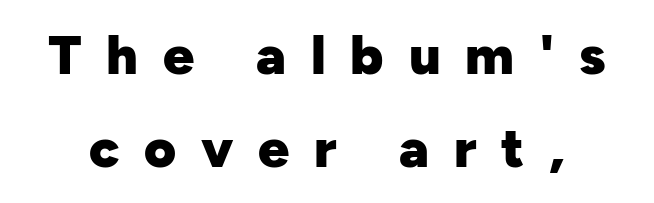
The image shows 55 px heavy sans-serif type, upright; set normal line spacing (1.7x), unusually wide letter spacing (+0.45 em), not underlined; low stroke contrast and a medium x-height.
